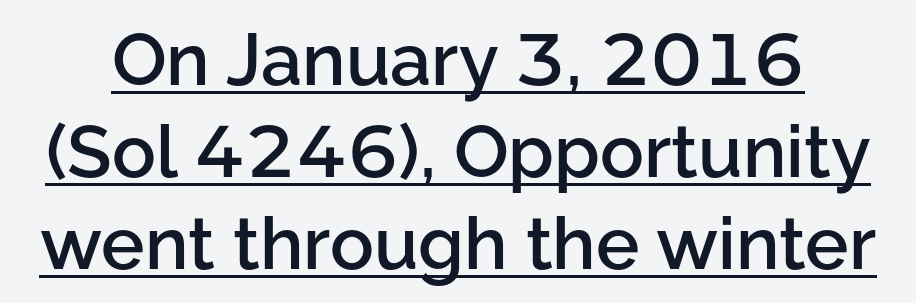
Standard letterfit; no display-style spreading of the glyphs. What decoration does the sample have? An underline. The face used here is proportionally spaced, like ordinary book or web type. Italic: no, the glyphs are upright roman. Notice how descenders clear the ascenders below comfortably — that's standard leading.
